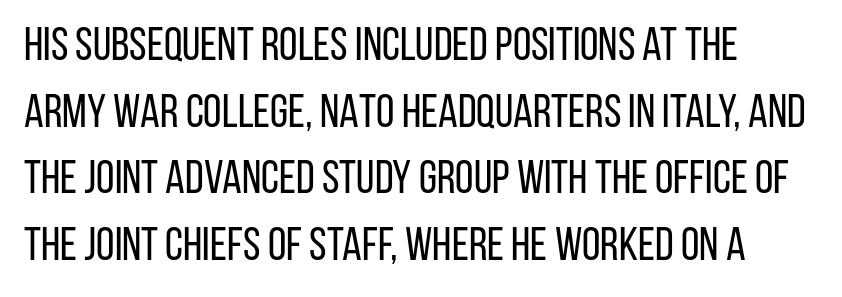
The rendering uses a moderate line-height, typical for paragraphs. Check the space under the baseline: it is left empty. The face looks like a standard text weight, possibly lighter. The text was rendered using a sans face with plain stroke endings. Notice how the passage keeps a crisp vertical edge on the left only. Varying glyph widths throughout — classic text-font behaviour.
